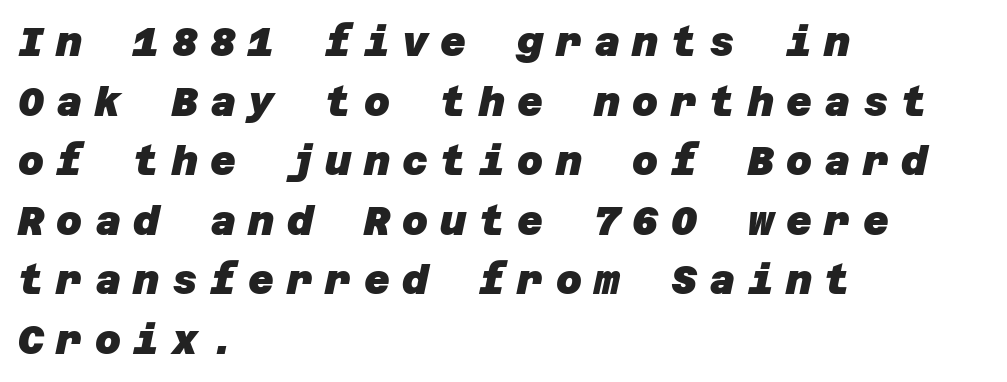
Unlike a traditional serif, this face leaves its strokes unadorned. Reading down the column, the eye jumps a familiar distance to each next line. These lines stack with their left ends in a neat column. Nobody drew a line under any word here.
